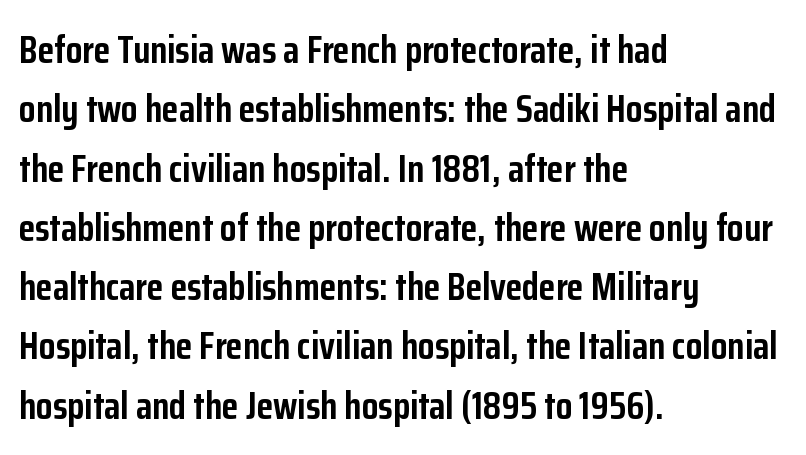
Q: Is the text bold? A: Yes.
Q: Is the text italic (slanted)? A: No, it is upright.
Q: Is the typeface a serif or a sans-serif typeface? A: Sans-serif.
Q: Is the text underlined? A: No.
Q: How is the paragraph aligned? A: Left-aligned.
Q: Is the spacing between letters normal or unusually wide? A: Normal.
Q: Is the spacing between lines tight, normal or loose? A: Normal.
Q: Width (condensed, normal, or wide)? A: Condensed.
Q: Stroke contrast? A: Low.
Q: x-height? A: Medium.
Q: Monospaced? A: No.
